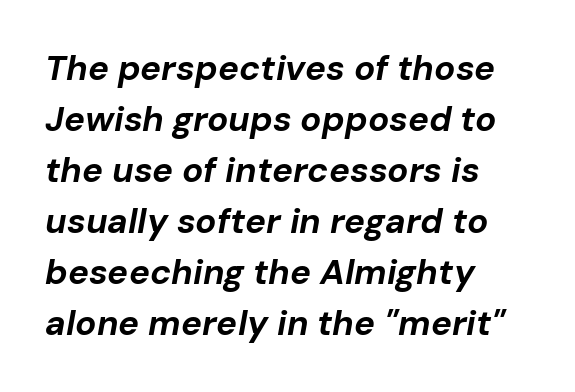
The image shows 35 px bold type, italic (leaning right); set left-aligned, normal line spacing (1.46x), normal letter spacing, not underlined; low stroke contrast and a medium x-height.
